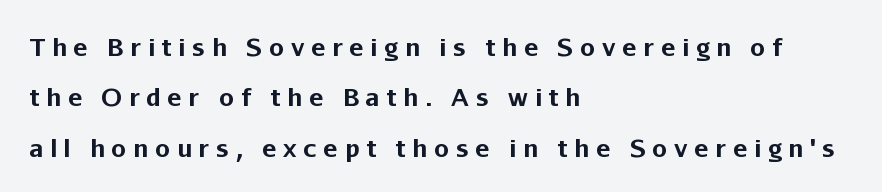
The lettering holds an erect, upright posture throughout. Students, note that the glyphs here are deliberately spaced far apart. The lines in this sample share a left origin and differ only in where they stop. Loosely led — the rows are spread out. The foot of each line stays bare and open.
